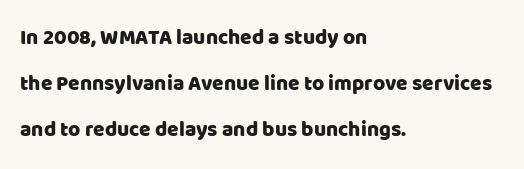
Italic? Not at all — the glyphs are vertical. Standard letterfit; no display-style spreading of the glyphs. Visually the block forms a straight wall on the left and a jagged coastline on the right. A typesetter would call this leading open, well beyond the default. This rendering features lettering with no underline.
